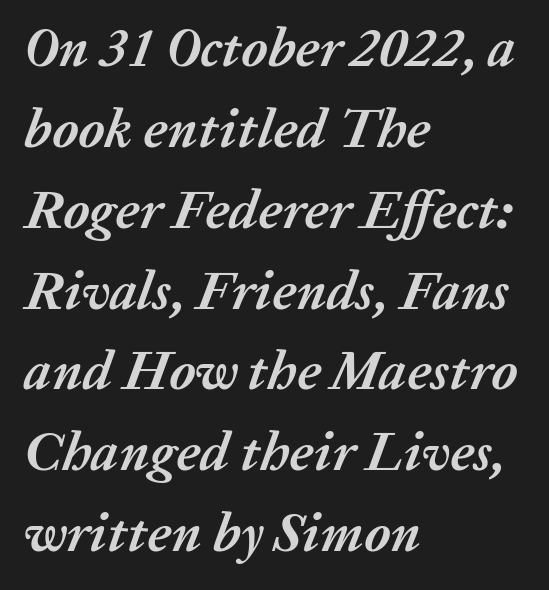
You could not count columns in this text — the font is proportionally spaced. This rendering features lettering with no underline. The face used here has a pronounced slope to its letters. Regular leading.
